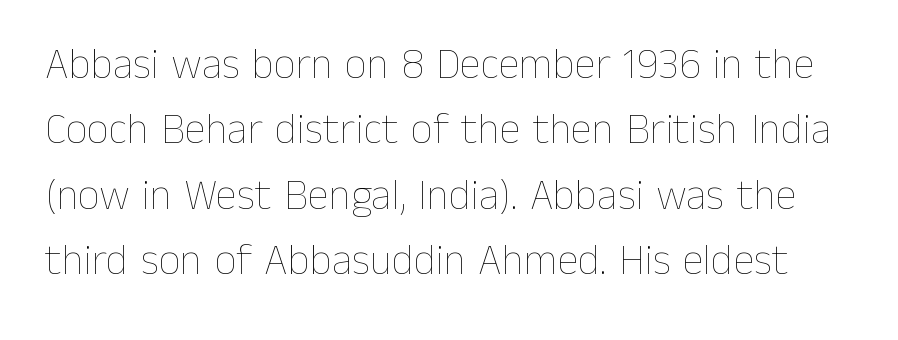
The block of text has a typical density, with ordinary space between rows. The words here are not underlined. Think standard paragraph weight, or any step lighter than that. Students, note that the glyphs here touch the page at normal intervals. This sample has the flowing, uneven cadence of proportional lettering. Posture: upright roman.
